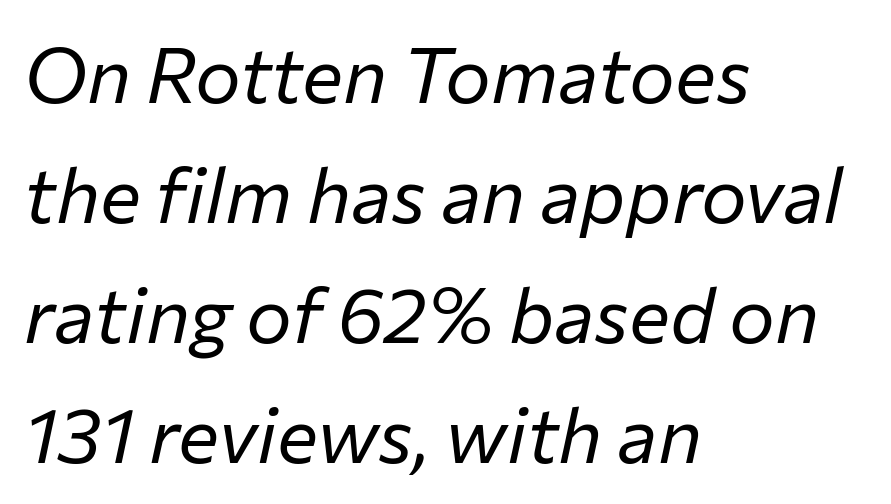
{"italic": "yes", "lean": "right", "slant_degrees": 12, "bold": "no", "weight": "regular", "width": "normal", "stroke_contrast": "low", "x_height": "medium", "monospaced": "no", "underline": "no", "align": "left", "line_spacing": "normal", "line_spacing_ratio": 1.56, "letter_spacing": "normal", "letter_spacing_em": 0.0, "glyph_px": 77}
